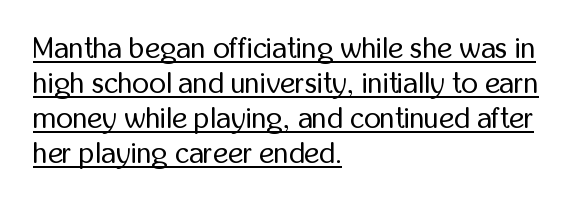
The image shows 29 px regular-weight, condensed sans-serif type, upright; set left-aligned, line spacing 1.21x, normal letter spacing, underlined; low stroke contrast and a medium x-height.
